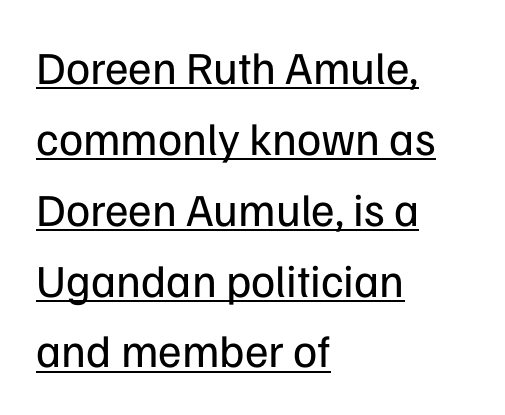
{"serif": "no", "italic": "no", "bold": "no", "weight": "regular", "width": "normal", "stroke_contrast": "low", "x_height": "medium", "monospaced": "no", "underline": "yes", "align": "left", "line_spacing": "normal", "line_spacing_ratio": 1.54, "letter_spacing": "normal", "letter_spacing_em": 0.0, "glyph_px": 46}
